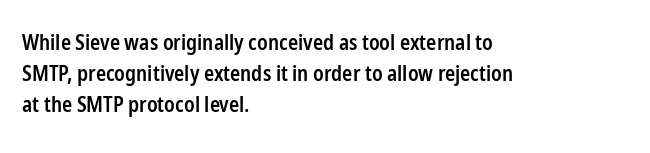
{"italic": "no", "bold": "semi", "underline": "no", "align": "left", "line_spacing": "normal", "line_spacing_ratio": 1.47, "letter_spacing": "normal", "letter_spacing_em": 0.0, "glyph_px": 21}
